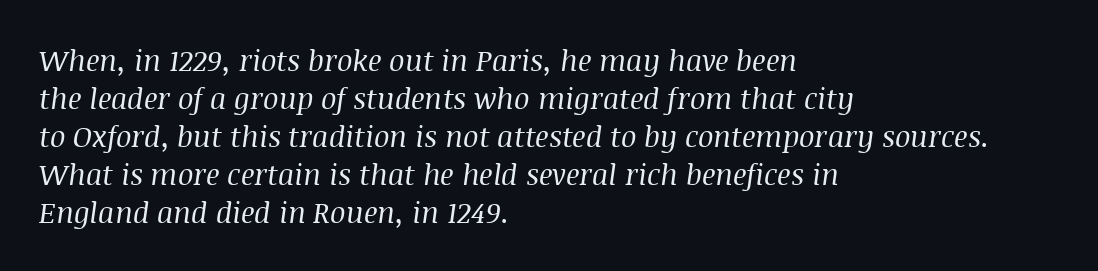
Q: Is the text bold? A: No.
Q: Is the text italic (slanted)? A: Yes, it leans right by about 8 degrees.
Q: Is the typeface a serif or a sans-serif typeface? A: Serif.
Q: Is the text underlined? A: No.
Q: How is the paragraph aligned? A: Left-aligned.
Q: Is the spacing between letters normal or unusually wide? A: Normal.
Q: Is the spacing between lines tight, normal or loose? A: Normal.
Q: Width (condensed, normal, or wide)? A: Normal.
Q: Stroke contrast? A: Medium.
Q: x-height? A: Large.
Q: Monospaced? A: No.
